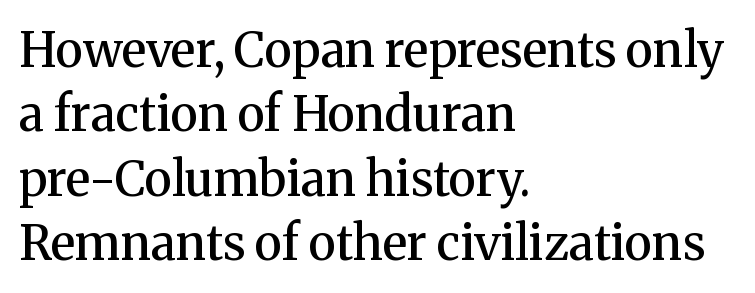
{"serif": "yes", "italic": "no", "bold": "semi", "weight": "semibold", "width": "normal", "stroke_contrast": "medium", "x_height": "medium", "monospaced": "no", "underline": "no", "align": "left", "line_spacing": "normal", "line_spacing_ratio": 1.34, "letter_spacing": "normal", "letter_spacing_em": 0.0, "glyph_px": 48}
